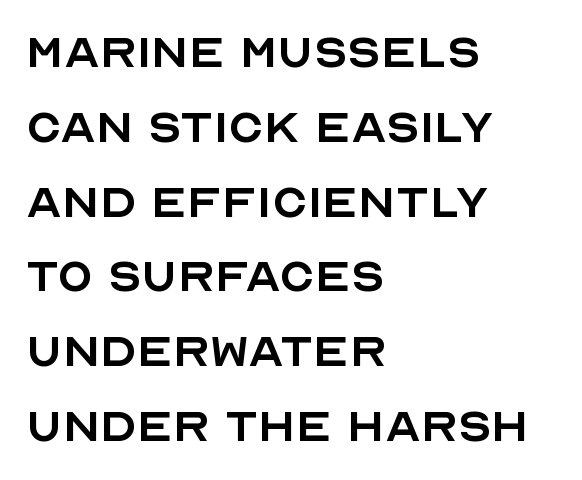
{"serif": "no", "italic": "no", "bold": "no", "weight": "regular", "width": "normal", "x_height": "large", "monospaced": "no", "underline": "no", "align": "left", "line_spacing": "normal", "line_spacing_ratio": 1.29, "letter_spacing": "normal", "letter_spacing_em": 0.0, "glyph_px": 58}
